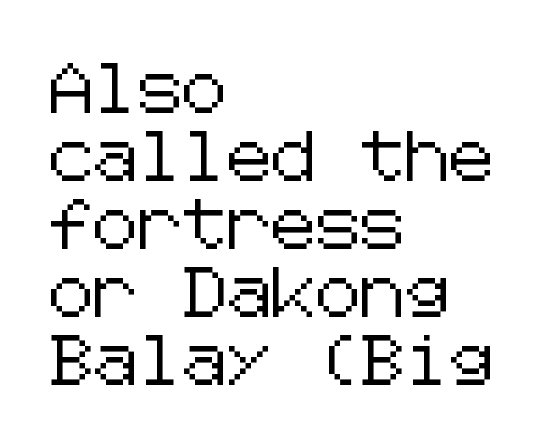
The image shows 50 px sans-serif type, upright; set left-aligned, normal line spacing (1.36x), normal letter spacing, not underlined; low stroke contrast and a medium x-height.
